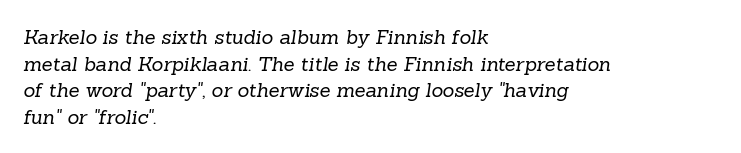
{"bold": "no", "underline": "no", "align": "left", "line_spacing": "normal", "line_spacing_ratio": 1.33, "letter_spacing": "normal", "letter_spacing_em": 0.0, "glyph_px": 20}
